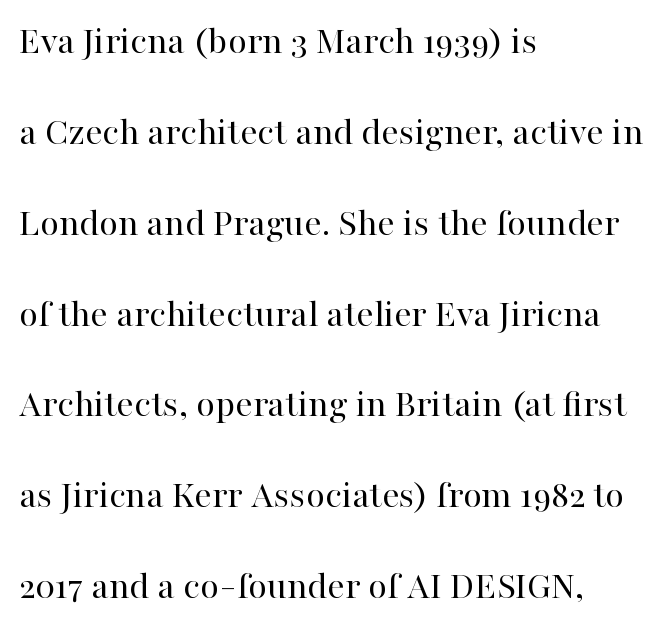
{"serif": "yes", "italic": "no", "bold": "no", "weight": "regular", "width": "normal", "stroke_contrast": "high", "x_height": "medium", "monospaced": "no", "underline": "no", "align": "left", "line_spacing": "loose", "line_spacing_ratio": 2.33, "letter_spacing": "normal", "letter_spacing_em": 0.0, "glyph_px": 39}
